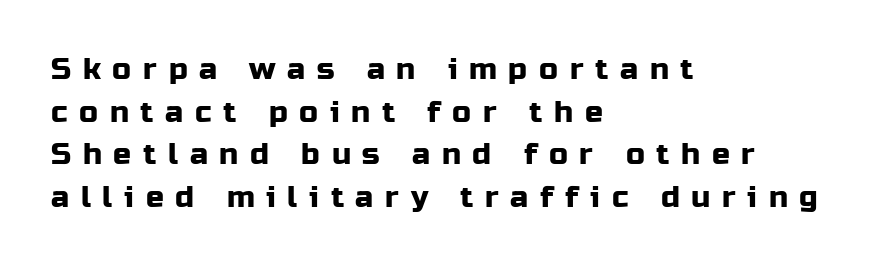
Q: Is the text italic (slanted)? A: No, it is upright.
Q: Is the typeface a serif or a sans-serif typeface? A: Sans-serif.
Q: Is the text underlined? A: No.
Q: How is the paragraph aligned? A: Left-aligned.
Q: Is the spacing between letters normal or unusually wide? A: Unusually wide.
Q: Is the spacing between lines tight, normal or loose? A: Normal.
Q: Width (condensed, normal, or wide)? A: Normal.
Q: Stroke contrast? A: Low.
Q: x-height? A: Medium.
Q: Monospaced? A: No.
